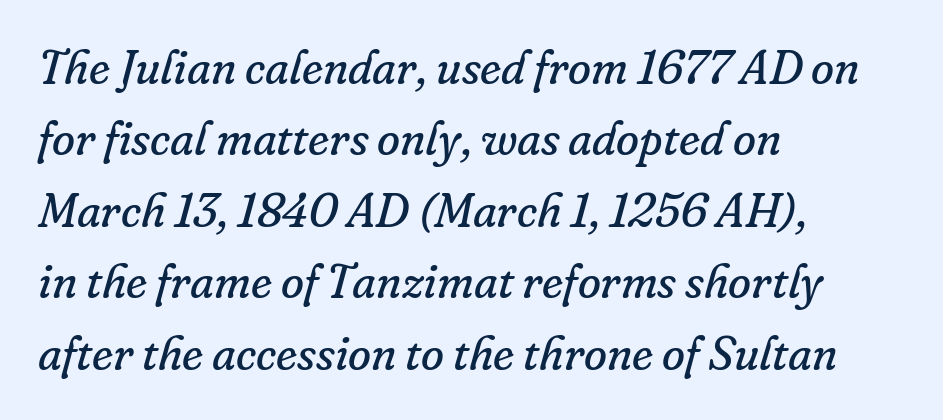
{"serif": "yes", "italic": "yes", "lean": "right", "slant_degrees": 16, "bold": "no", "weight": "regular", "width": "normal", "stroke_contrast": "low", "x_height": "small", "monospaced": "no", "underline": "no", "align": "left", "line_spacing": "normal", "line_spacing_ratio": 1.52, "letter_spacing": "normal", "letter_spacing_em": 0.0, "glyph_px": 47}
